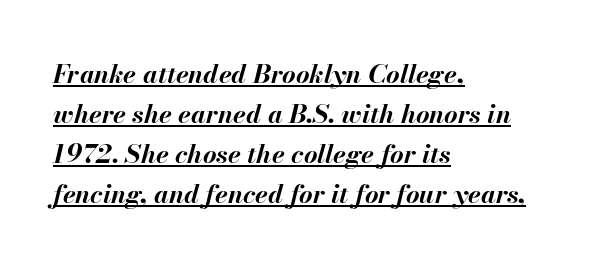
Q: Is the text bold? A: Yes.
Q: Is the text italic (slanted)? A: Yes, it leans right by about 13 degrees.
Q: Is the text underlined? A: Yes.
Q: How is the paragraph aligned? A: Left-aligned.
Q: Is the spacing between letters normal or unusually wide? A: Normal.
Q: Is the spacing between lines tight, normal or loose? A: Normal.
